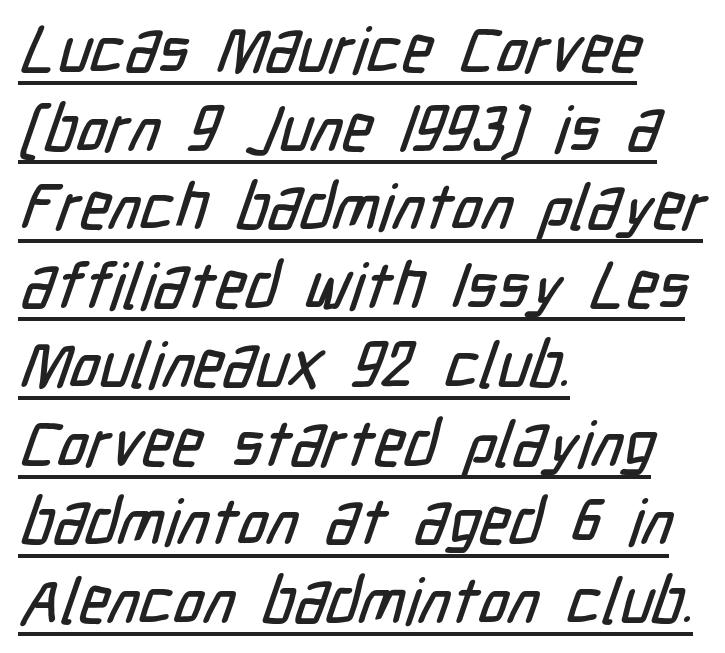
Nothing unusual about the tracking: characters are spaced as the font intends. In designer terms, the underline attribute is active on this setting. The passage shown is typed in a proportional face where columns would drift. The type family on display is of the sans-serif kind. These lines stack with their left ends in a neat column.
